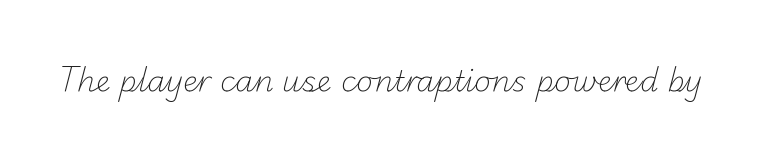
Glance below the letters and you will spot only blank space. You can tell from the bare stems that sans-serif type was used. Looks like regular typesetting: each glyph gets only the width it needs. Nothing heavy about these letters — not bold at all.
